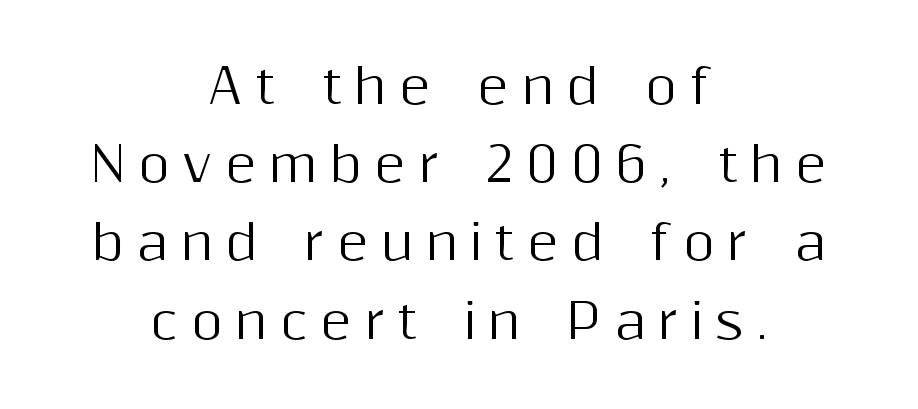
The image shows 48 px sans-serif type, upright; set centered, normal line spacing (1.63x), unusually wide letter spacing (+0.26 em), not underlined; medium stroke contrast and a medium x-height.
